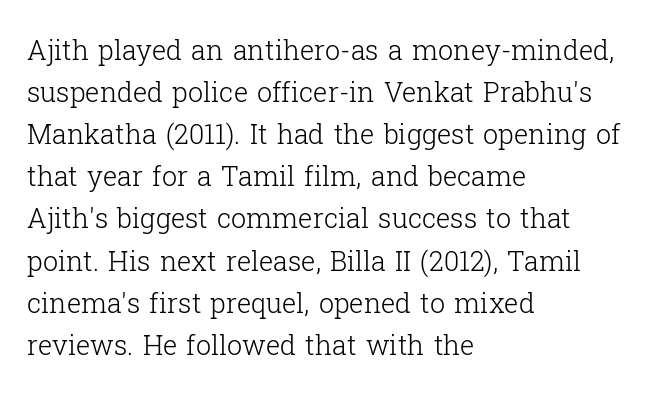
Each new line begins a customary step beneath the previous one. The passage shown is not underscored anywhere. Weight: not bold — regular or lighter. Nope, not italic — everything's standing straight. A classic flush-left, rag-right setting is used for this passage.
